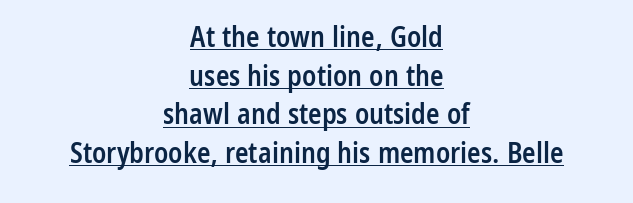
Q: Is the text bold? A: Semi-bold.
Q: Is the text italic (slanted)? A: No, it is upright.
Q: Is the typeface a serif or a sans-serif typeface? A: Sans-serif.
Q: Is the text underlined? A: Yes.
Q: How is the paragraph aligned? A: Centered.
Q: Is the spacing between letters normal or unusually wide? A: Normal.
Q: Is the spacing between lines tight, normal or loose? A: Normal.
Q: Width (condensed, normal, or wide)? A: Condensed.
Q: Stroke contrast? A: Low.
Q: x-height? A: Medium.
Q: Monospaced? A: No.
